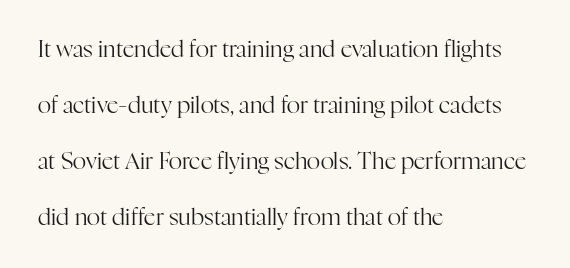
These glyphs show unthickened strokes, regular width or finer. The horizontal fit of the characters is conventional and even. Designer's note — italics off, roman on. The leading is generous, giving the passage an open texture. The baseline area is clear. Line starts are locked; line ends wander.
